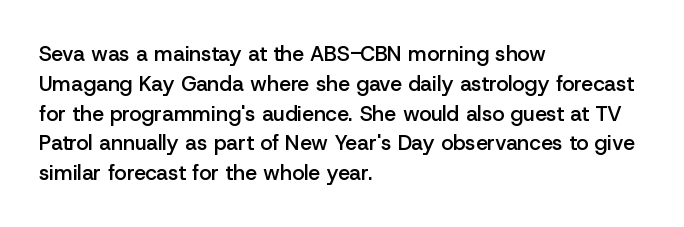
{"italic": "no", "bold": "semi", "underline": "no", "align": "left", "line_spacing": "normal", "line_spacing_ratio": 1.42, "letter_spacing": "normal", "letter_spacing_em": 0.0, "glyph_px": 21}
